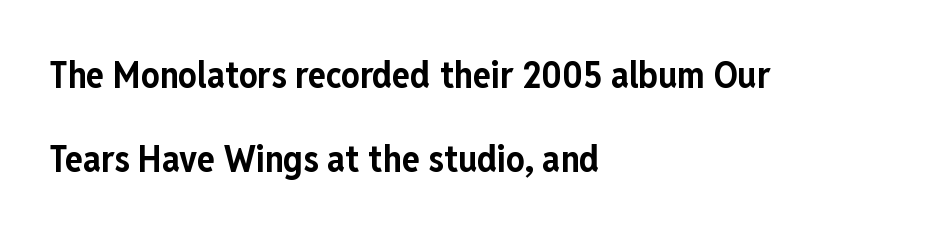
{"serif": "no", "italic": "no", "bold": "yes", "weight": "bold", "width": "condensed", "stroke_contrast": "low", "x_height": "medium", "monospaced": "no", "underline": "no", "align": "left", "line_spacing": "loose", "line_spacing_ratio": 2.27, "letter_spacing": "normal", "letter_spacing_em": 0.0, "glyph_px": 37}
